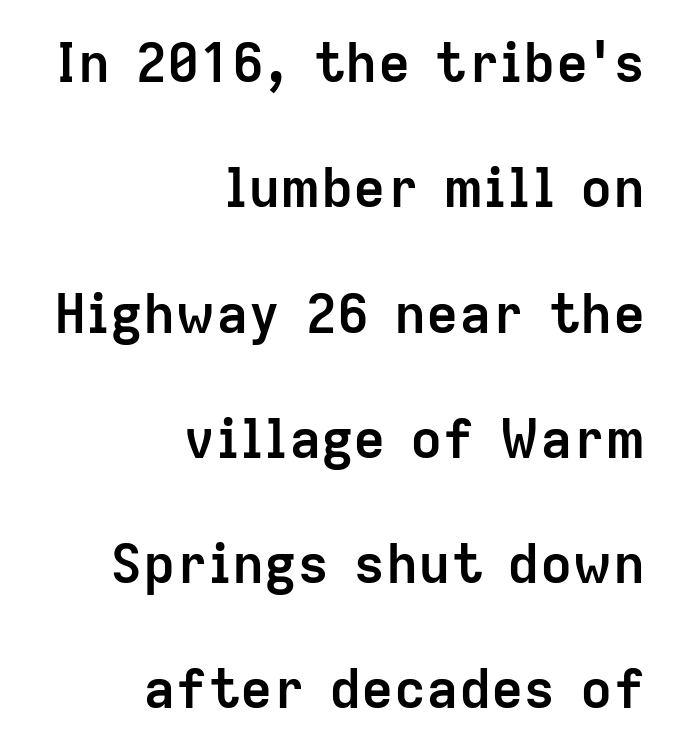
The image shows 54 px semibold sans-serif type, upright; set right-aligned, loose line spacing (2.32x), normal letter spacing, not underlined; low stroke contrast and a medium x-height.
